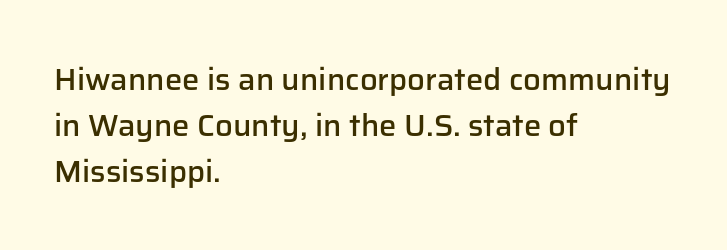
The image shows 31 px semibold sans-serif type, upright; set left-aligned, normal line spacing (1.48x), normal letter spacing, not underlined; low stroke contrast and a medium x-height.
